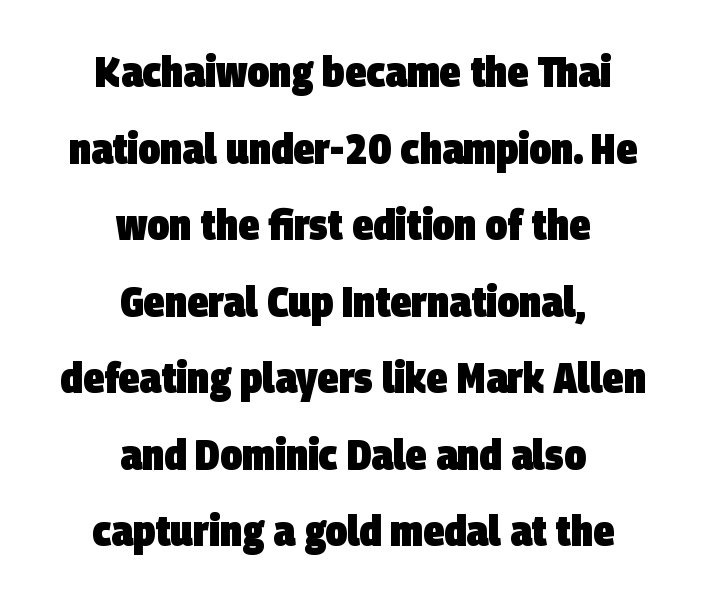
In CSS terms this would be text-align: center. I'd call this a sans setting — the letters go barefoot. Honestly, the letter spacing is just normal — you wouldn't notice it. Bold? Absolutely — the strokes are thick and heavy. Letters rest on an invisible, unmarked baseline.
